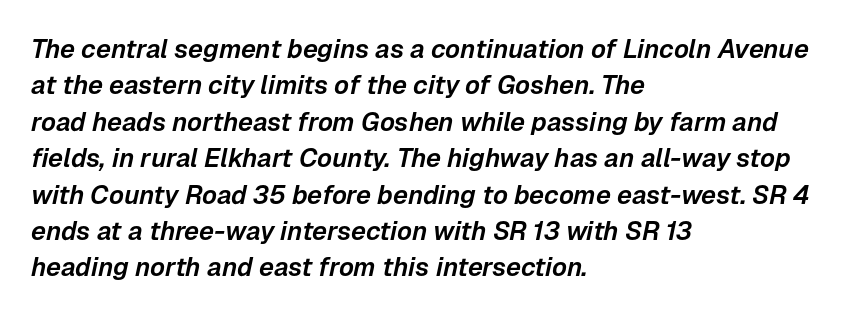
Caption: multi-line text, flush left, ragged right. Line spacing here is normal. This rendering leaves character spacing at its baseline value. Slant detected: the letters are inclined. The words here are not underlined.
